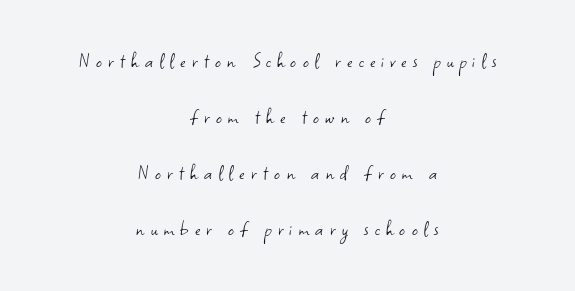
{"bold": "no", "underline": "no", "align": "center", "line_spacing": "loose", "line_spacing_ratio": 2.44, "letter_spacing": "wide", "letter_spacing_em": 0.27, "glyph_px": 23}
